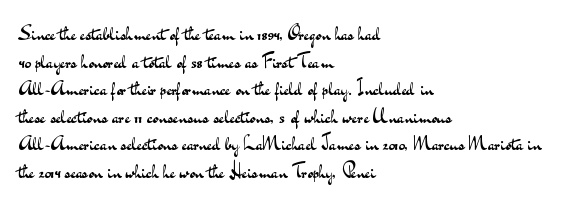
This rendering leaves character spacing at its baseline value. These lines stack with their left ends in a neat column. Reading down the column, the eye jumps a familiar distance to each next line. Stroke mass is kept to a normal reading level or below. No word sits above an underline.
